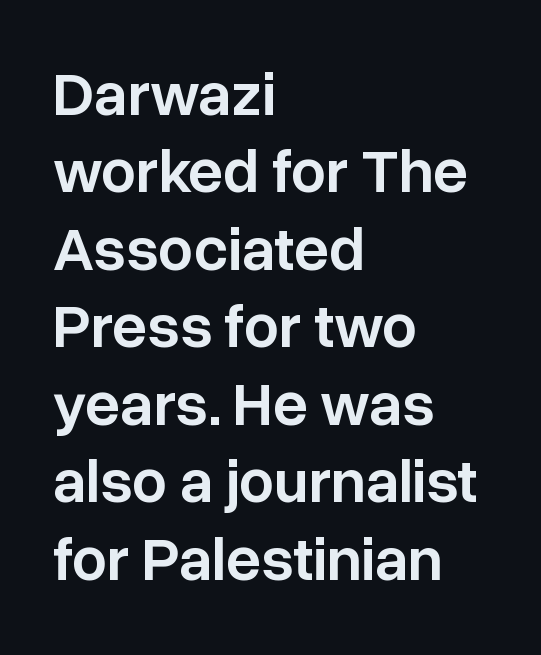
The font family rendered here belongs to the sans-serif group. Notice how the passage keeps a crisp vertical edge on the left only. A typesetter would call this zero additional tracking. Italic: no, the glyphs are upright roman.
